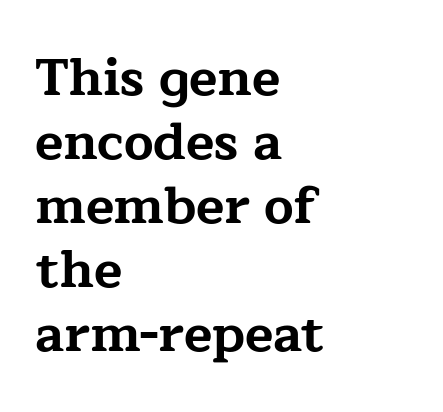
In terms of posture, this sample is upright. The passage shown is typeset with a serif family. Compared with an ordinary text face, these strokes are far heavier — a full bold. Think of a printed novel: that variable character pitch is what you see here.
